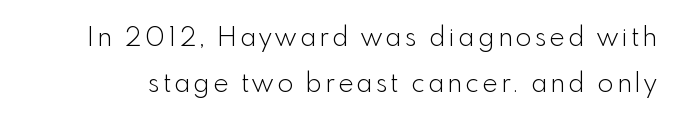
Q: Is the text bold? A: No.
Q: Is the text italic (slanted)? A: No, it is upright.
Q: Is the text underlined? A: No.
